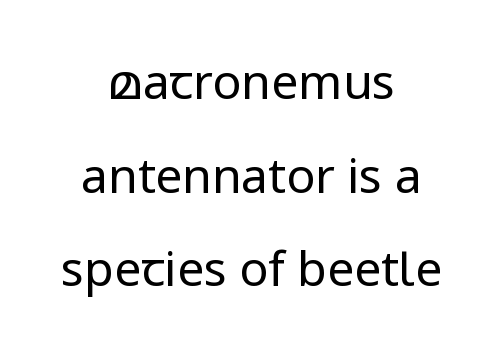
Words float on clear page, feet unadorned. The cut favours lightness, reaching ordinary text weight at its darkest. These lines stack symmetrically, like a column narrowing and widening about its center. These lines stand farther apart than default settings would place them. Each word holds together tightly as a unit, with standard inter-letter gaps. In terms of posture, this sample is upright.
